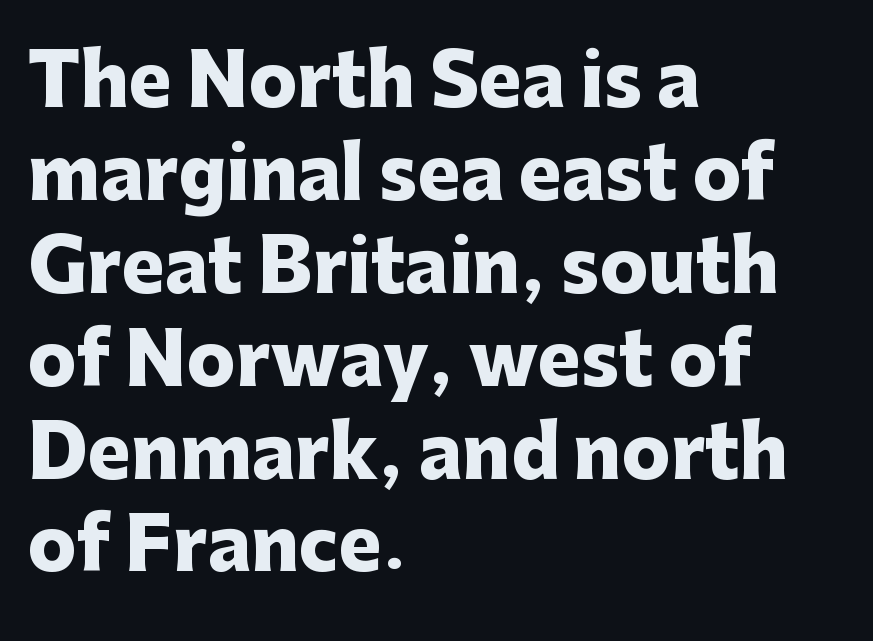
Q: Is the text bold? A: Yes.
Q: Is the text italic (slanted)? A: No, it is upright.
Q: Is the typeface a serif or a sans-serif typeface? A: Sans-serif.
Q: Is the text underlined? A: No.
Q: How is the paragraph aligned? A: Left-aligned.
Q: Is the spacing between letters normal or unusually wide? A: Normal.
Q: Is the spacing between lines tight, normal or loose? A: Normal.
Q: Width (condensed, normal, or wide)? A: Normal.
Q: Stroke contrast? A: Low.
Q: x-height? A: Medium.
Q: Monospaced? A: No.
